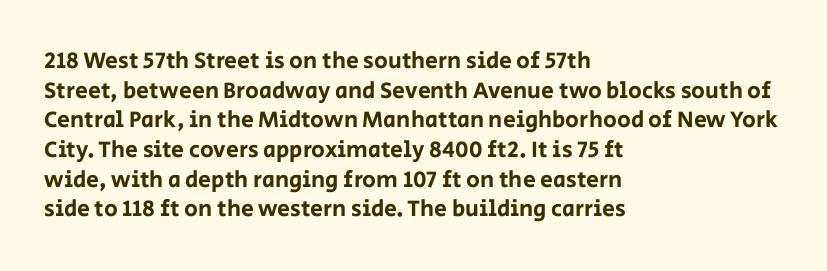
{"italic": "no", "underline": "no", "align": "left", "line_spacing": "normal", "line_spacing_ratio": 1.29, "letter_spacing": "normal", "letter_spacing_em": 0.0, "glyph_px": 23}
